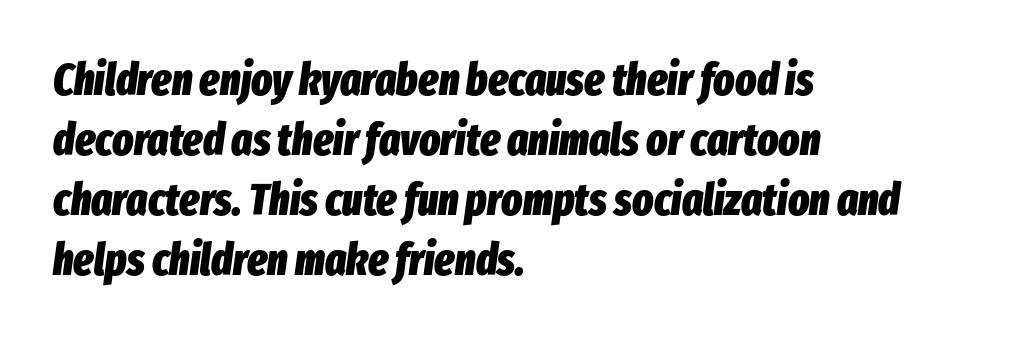
Q: Is the text bold? A: Yes.
Q: Is the text italic (slanted)? A: Yes, it leans right by about 8 degrees.
Q: Is the text underlined? A: No.
Q: How is the paragraph aligned? A: Left-aligned.
Q: Is the spacing between letters normal or unusually wide? A: Normal.
Q: Is the spacing between lines tight, normal or loose? A: Normal.
Q: Width (condensed, normal, or wide)? A: Condensed.
Q: Stroke contrast? A: Low.
Q: x-height? A: Medium.
Q: Monospaced? A: No.
